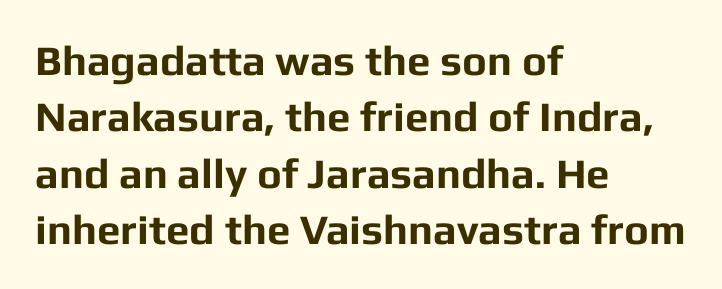
{"serif": "no", "italic": "no", "bold": "yes", "weight": "bold", "width": "normal", "stroke_contrast": "low", "x_height": "medium", "monospaced": "no", "underline": "no", "align": "left", "line_spacing": "normal", "line_spacing_ratio": 1.34, "letter_spacing": "normal", "letter_spacing_em": 0.0, "glyph_px": 42}
